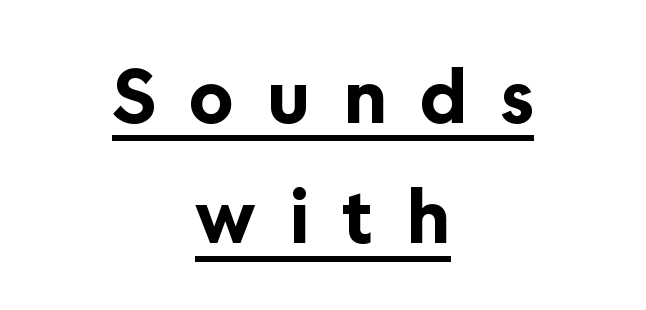
The image shows 73 px bold sans-serif type, upright; set centered, normal line spacing (1.65x), unusually wide letter spacing (+0.45 em), underlined; low stroke contrast and a medium x-height.
